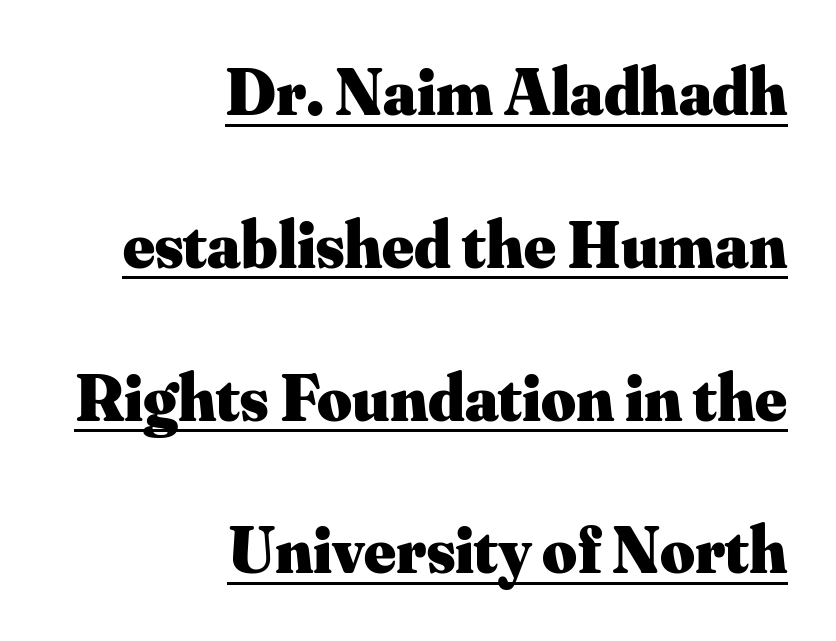
The image shows 67 px heavy serif type, upright; set right-aligned, loose line spacing (2.28x), normal letter spacing, underlined; medium stroke contrast and a small x-height.
